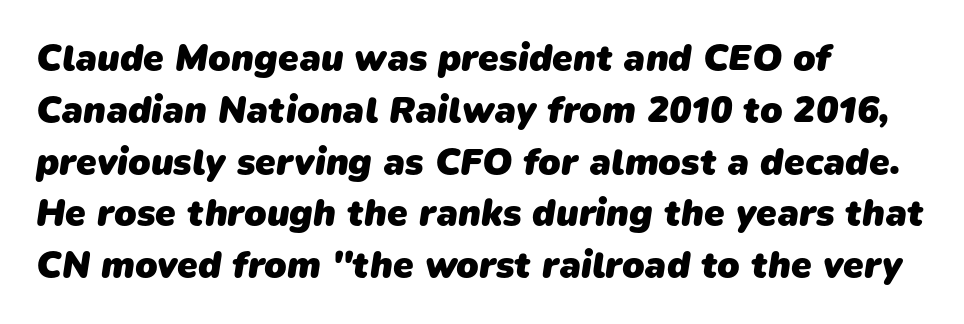
The image shows 37 px heavy sans-serif type; set left-aligned, normal line spacing (1.4x), normal letter spacing, not underlined; low stroke contrast and a medium x-height.
